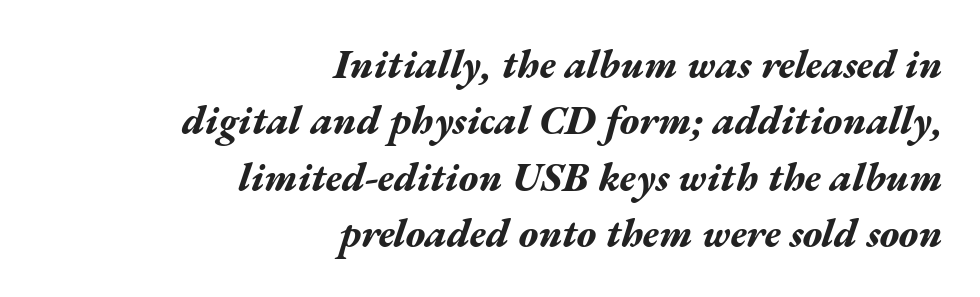
The space beneath each line is pristine and unruled. Horizontally, the lines are justified to the trailing edge only. Leading: standard. An italicized treatment has been applied to the whole sample. Compared with an ordinary text face, these strokes are far heavier — a full bold. How are the letters spaced? Ordinarily, with no added tracking.
